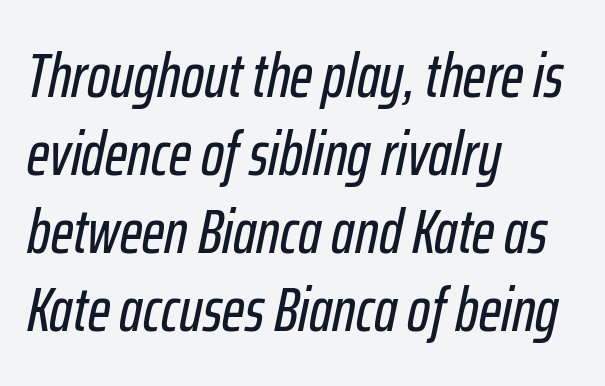
Each word holds together tightly as a unit, with standard inter-letter gaps. Has an underline been added? It has not. The face used here is proportionally spaced, like ordinary book or web type. The block of text has a typical density, with ordinary space between rows.
